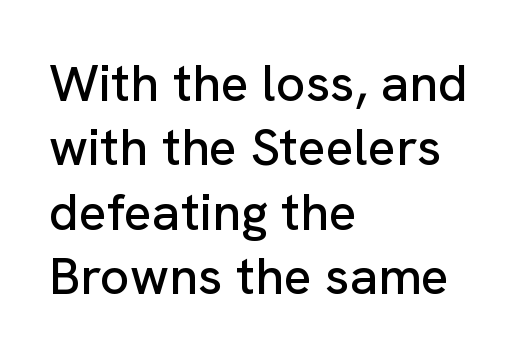
{"serif": "no", "italic": "no", "width": "normal", "stroke_contrast": "low", "x_height": "medium", "monospaced": "no", "underline": "no", "align": "left", "line_spacing_ratio": 1.24, "letter_spacing": "normal", "letter_spacing_em": 0.0, "glyph_px": 52}
